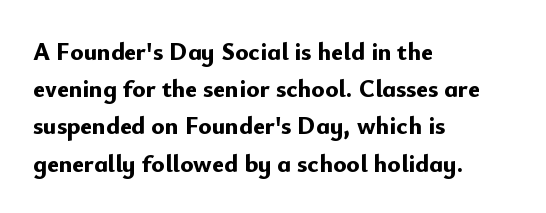
Italic: no, the glyphs are upright roman. Weight: bold. A typesetter would call this zero additional tracking. Does the copy run flush right? No — it runs flush left. In terms of leading, this rendering sits right in the middle. Quick note: underline off.
